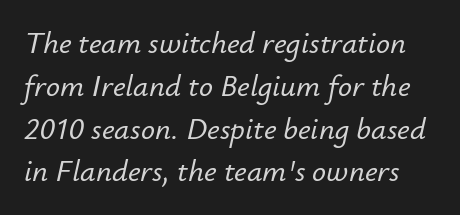
{"italic": "yes", "lean": "right", "slant_degrees": 12, "width": "normal", "stroke_contrast": "low", "x_height": "small", "monospaced": "no", "underline": "no", "line_spacing": "normal", "line_spacing_ratio": 1.38, "letter_spacing": "normal", "letter_spacing_em": 0.0, "glyph_px": 31}
